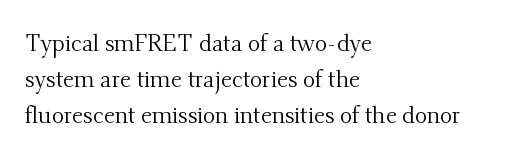
The image shows 23 px text type, upright; set left-aligned, normal line spacing (1.57x), normal letter spacing, not underlined.
